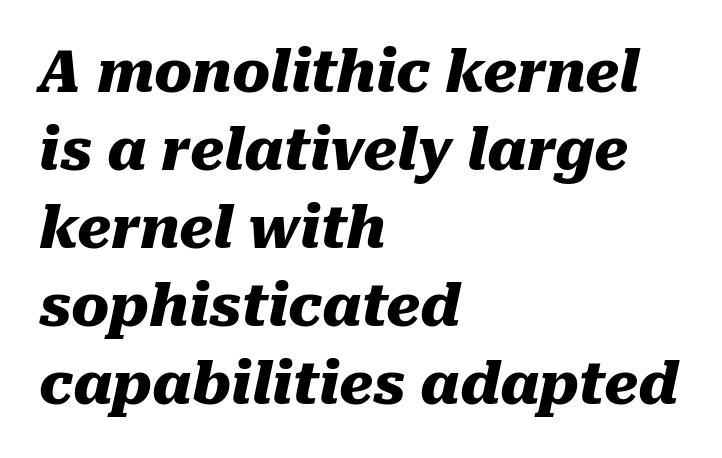
Q: Is the text bold? A: Yes.
Q: Is the text italic (slanted)? A: Yes, it leans right by about 10 degrees.
Q: Is the text underlined? A: No.
Q: How is the paragraph aligned? A: Left-aligned.
Q: Is the spacing between letters normal or unusually wide? A: Normal.
Q: Is the spacing between lines tight, normal or loose? A: Normal.
Q: Width (condensed, normal, or wide)? A: Normal.
Q: Stroke contrast? A: Medium.
Q: x-height? A: Medium.
Q: Monospaced? A: No.
